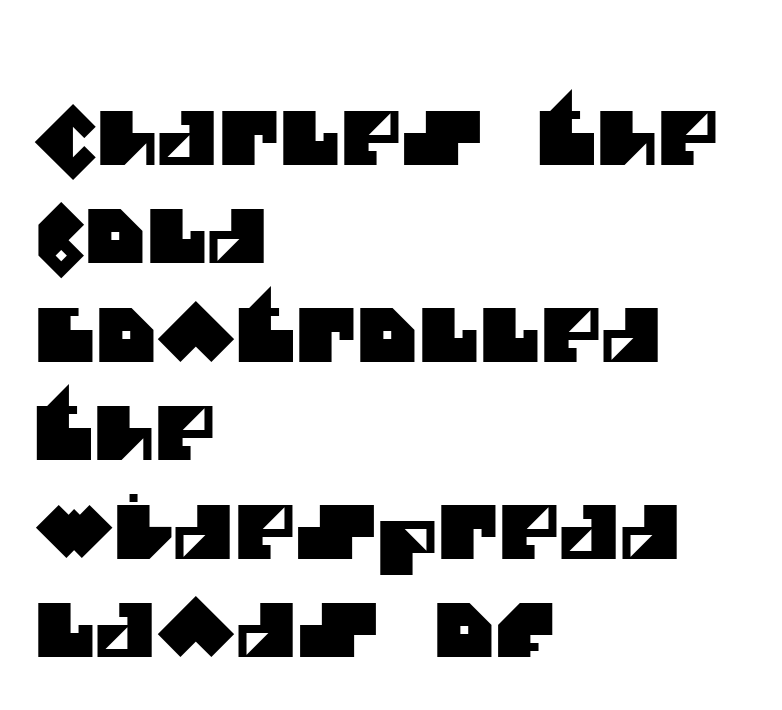
This sample has the flowing, uneven cadence of proportional lettering. Serifs: no, the terminals of the letterforms are clean. Each word holds together tightly as a unit, with standard inter-letter gaps. The rendering uses a moderate line-height, typical for paragraphs. One-word summary of the alignment: left. Check the space under the baseline: it is left empty.
